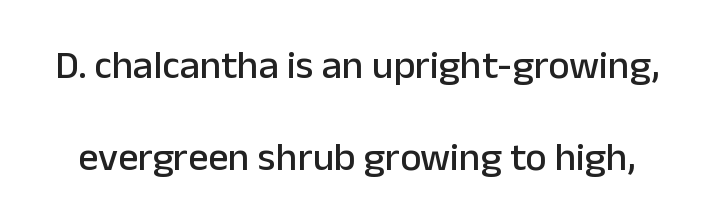
{"serif": "no", "italic": "no", "width": "normal", "stroke_contrast": "low", "x_height": "medium", "monospaced": "no", "underline": "no", "line_spacing": "loose", "line_spacing_ratio": 2.31, "letter_spacing": "normal", "letter_spacing_em": 0.0, "glyph_px": 40}
